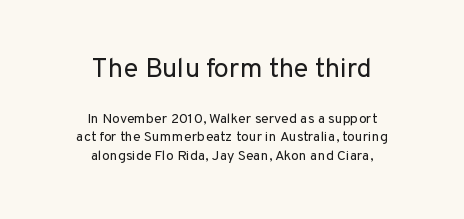
{"italic": "no", "bold": "no", "underline": "no", "align": "center", "line_spacing": "normal", "line_spacing_ratio": 1.31, "letter_spacing": "normal", "letter_spacing_em": 0.0, "larger_block": "first", "size_ratio": 1.93, "glyph_px": 27}
